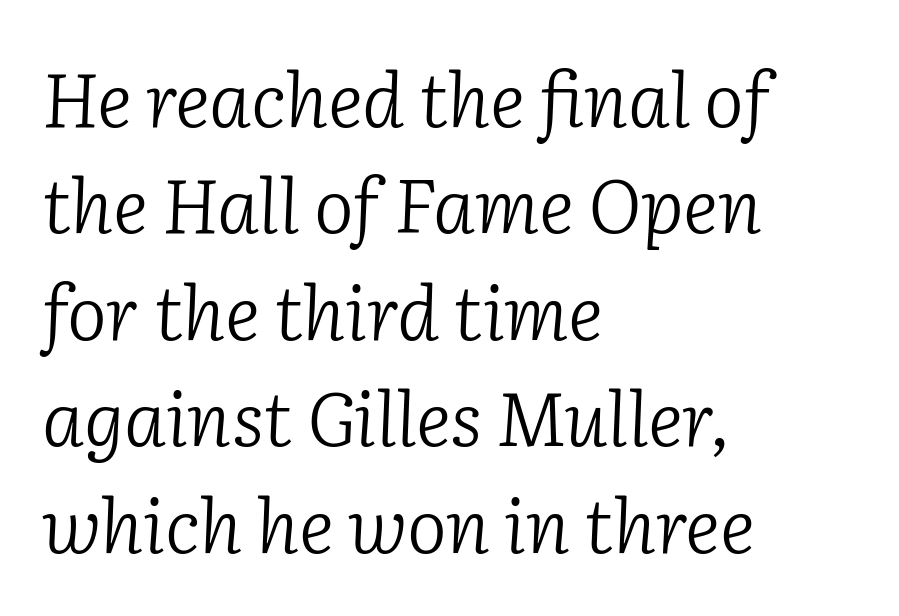
Q: Is the text bold? A: No.
Q: Is the text italic (slanted)? A: Yes, it leans right by about 2 degrees.
Q: Is the typeface a serif or a sans-serif typeface? A: Serif.
Q: Is the text underlined? A: No.
Q: How is the paragraph aligned? A: Left-aligned.
Q: Is the spacing between letters normal or unusually wide? A: Normal.
Q: Is the spacing between lines tight, normal or loose? A: Normal.
Q: Width (condensed, normal, or wide)? A: Normal.
Q: Stroke contrast? A: Low.
Q: x-height? A: Medium.
Q: Monospaced? A: No.
